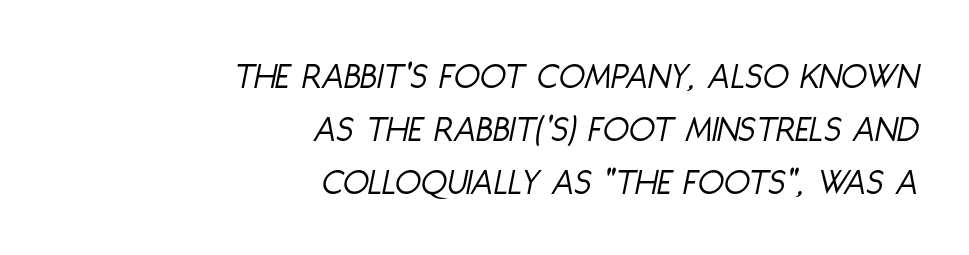
Q: Is the text bold? A: No.
Q: Is the text italic (slanted)? A: Yes, it leans right by about 11 degrees.
Q: Is the text underlined? A: No.
Q: How is the paragraph aligned? A: Right-aligned.
Q: Is the spacing between letters normal or unusually wide? A: Normal.
Q: Is the spacing between lines tight, normal or loose? A: Normal.
Q: Width (condensed, normal, or wide)? A: Condensed.
Q: Stroke contrast? A: Low.
Q: x-height? A: Large.
Q: Monospaced? A: No.
